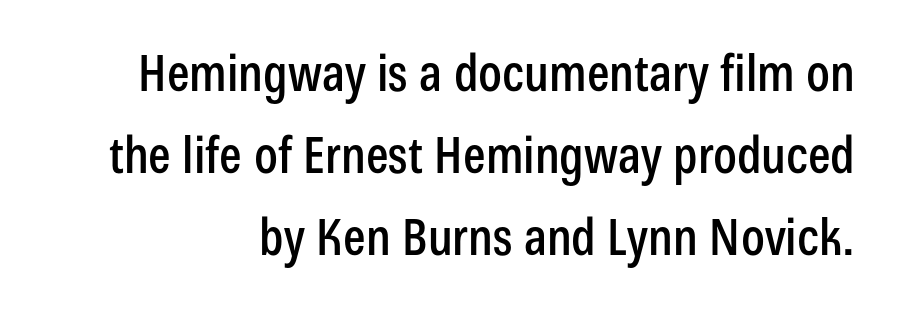
These lines sit exactly where default settings would place them. What stands out about the letter spacing? Nothing — it is the standard amount. The rendering uses natural spacing where letterforms have individual widths. The text block is weighted toward the right margin, trailing off unevenly leftward.
